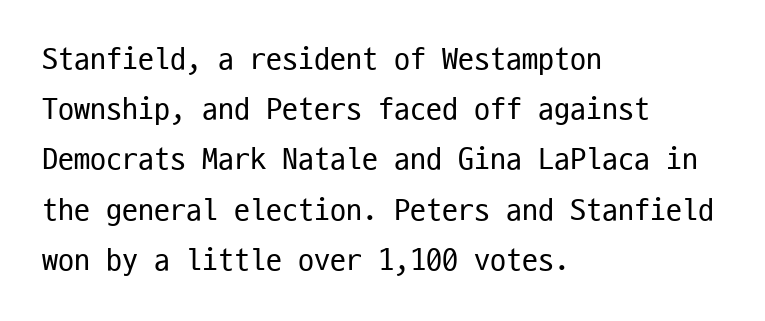
Q: Is the text bold? A: No.
Q: Is the text italic (slanted)? A: No, it is upright.
Q: Is the typeface a serif or a sans-serif typeface? A: Sans-serif.
Q: Is the text underlined? A: No.
Q: How is the paragraph aligned? A: Left-aligned.
Q: Is the spacing between letters normal or unusually wide? A: Normal.
Q: Is the spacing between lines tight, normal or loose? A: Normal.
Q: Width (condensed, normal, or wide)? A: Condensed.
Q: Stroke contrast? A: Low.
Q: x-height? A: Medium.
Q: Monospaced? A: Yes.
